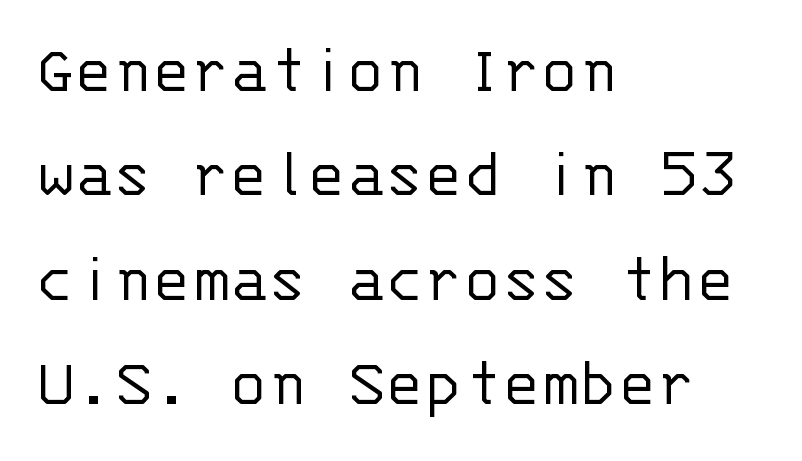
The image shows 72 px light sans-serif type, upright, monospaced; set left-aligned, normal line spacing (1.45x), normal letter spacing, not underlined; low stroke contrast and a large x-height.
